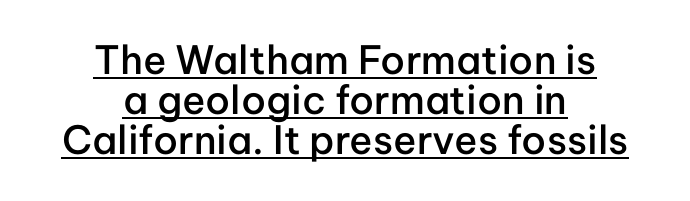
Moderately thickened strokes mark this as semibold type. Quick note: not italic, upright. Letterform terminals end flat and unadorned throughout the passage. The passage shown is typed in a proportional face where columns would drift.
